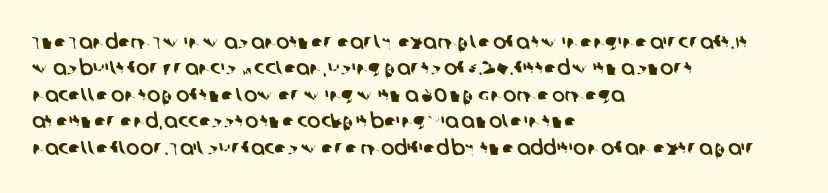
Just letters on the line, the space beneath them empty. Reading down the column, the eye jumps a familiar distance to each next line. Line beginnings align vertically; line endings do not. Characters follow at the spacing the type designer built in.
